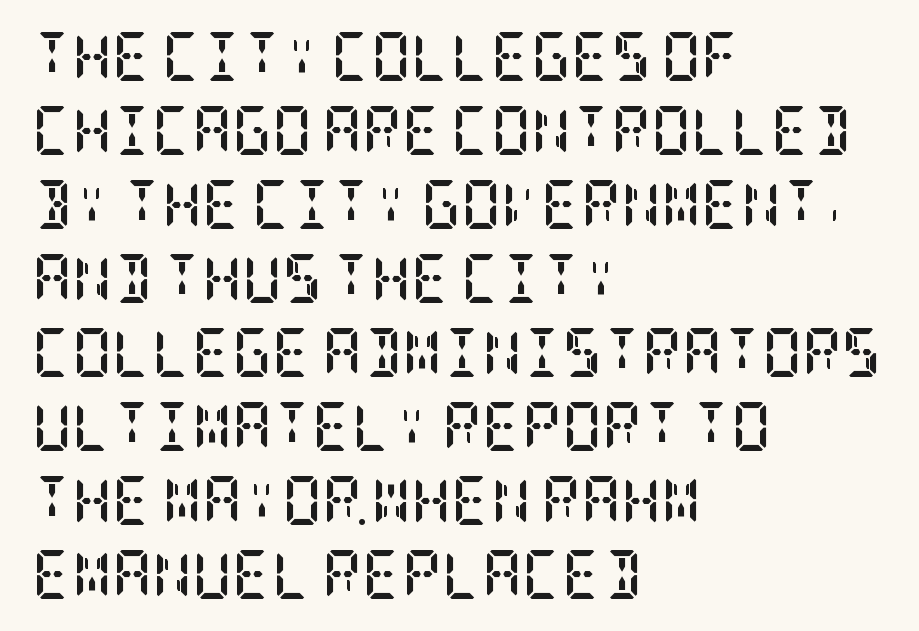
Q: Is the text bold? A: Yes.
Q: Is the text italic (slanted)? A: No, it is upright.
Q: Is the typeface a serif or a sans-serif typeface? A: Serif.
Q: Is the text underlined? A: No.
Q: How is the paragraph aligned? A: Left-aligned.
Q: Is the spacing between letters normal or unusually wide? A: Normal.
Q: Is the spacing between lines tight, normal or loose? A: Normal.
Q: Width (condensed, normal, or wide)? A: Condensed.
Q: Stroke contrast? A: Low.
Q: x-height? A: Large.
